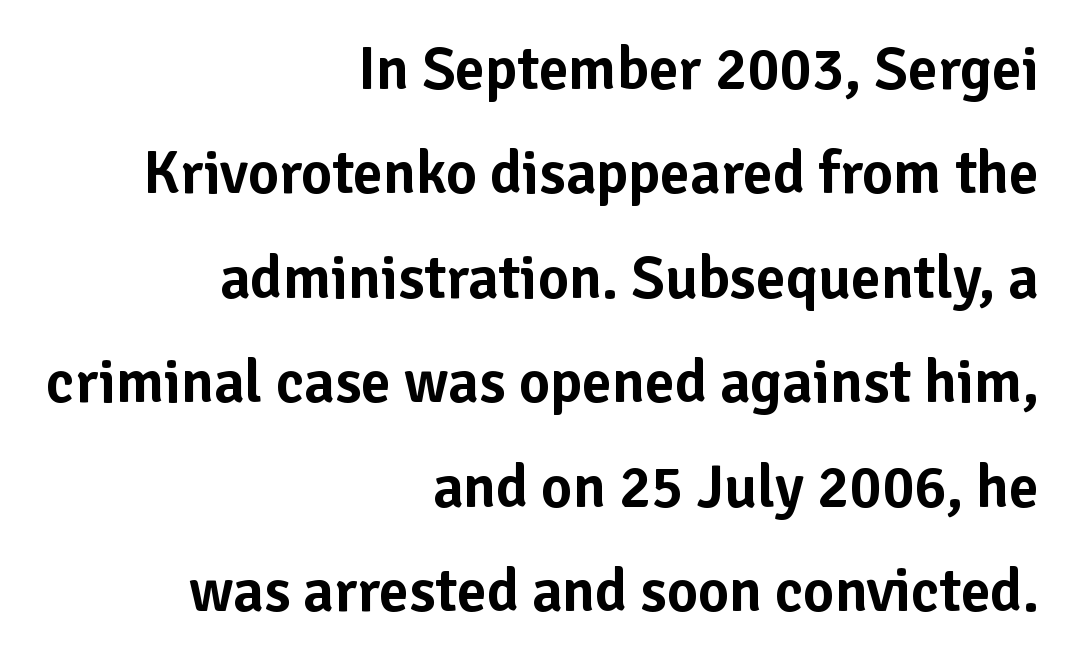
The image shows 60 px sans-serif type, upright; set right-aligned, line spacing 1.74x, normal letter spacing, not underlined; low stroke contrast and a medium x-height.
